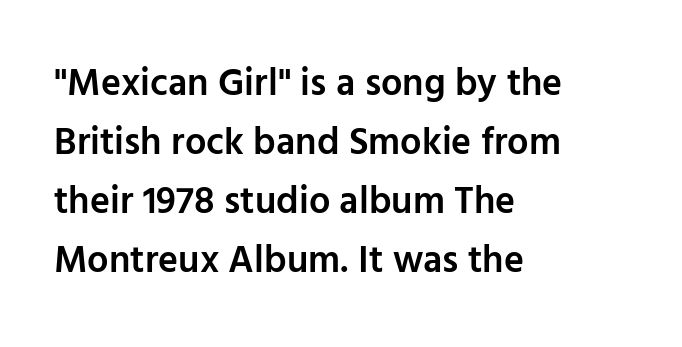
Q: Is the text bold? A: Semi-bold.
Q: Is the text italic (slanted)? A: No, it is upright.
Q: Is the typeface a serif or a sans-serif typeface? A: Sans-serif.
Q: Is the text underlined? A: No.
Q: How is the paragraph aligned? A: Left-aligned.
Q: Is the spacing between letters normal or unusually wide? A: Normal.
Q: Is the spacing between lines tight, normal or loose? A: Normal.
Q: Width (condensed, normal, or wide)? A: Normal.
Q: Stroke contrast? A: Low.
Q: x-height? A: Medium.
Q: Monospaced? A: No.
